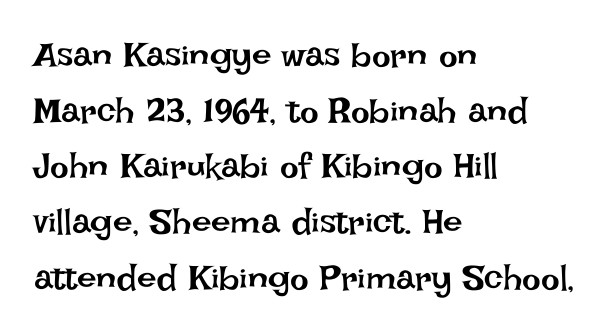
The image shows 35 px regular-weight type, upright; set left-aligned, normal line spacing (1.59x), normal letter spacing, not underlined; low stroke contrast and a large x-height.
